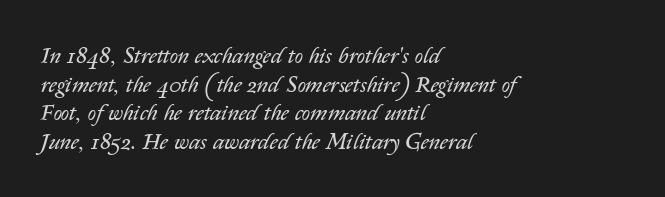
{"italic": "yes", "lean": "right", "slant_degrees": 14, "bold": "no", "underline": "no", "align": "left", "line_spacing": "normal", "line_spacing_ratio": 1.25, "letter_spacing": "normal", "letter_spacing_em": 0.0, "glyph_px": 23}
